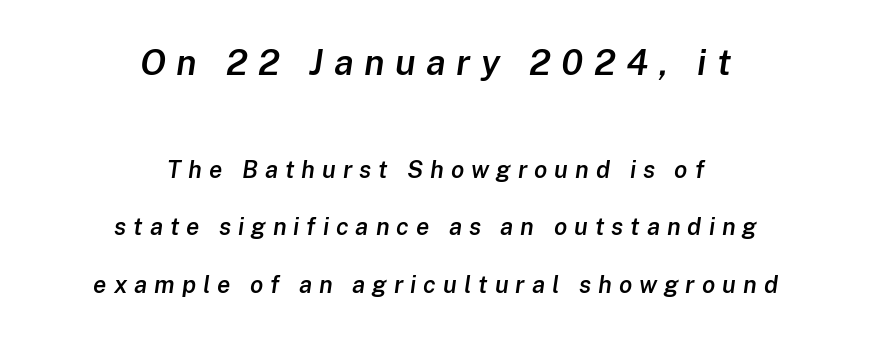
{"italic": "yes", "lean": "right", "slant_degrees": 8, "bold": "semi", "weight": "semibold", "width": "normal", "stroke_contrast": "low", "x_height": "medium", "monospaced": "no", "underline": "no", "align": "center", "line_spacing": "loose", "line_spacing_ratio": 2.39, "letter_spacing": "wide", "letter_spacing_em": 0.29, "larger_block": "first", "size_ratio": 1.5, "glyph_px": 36}
